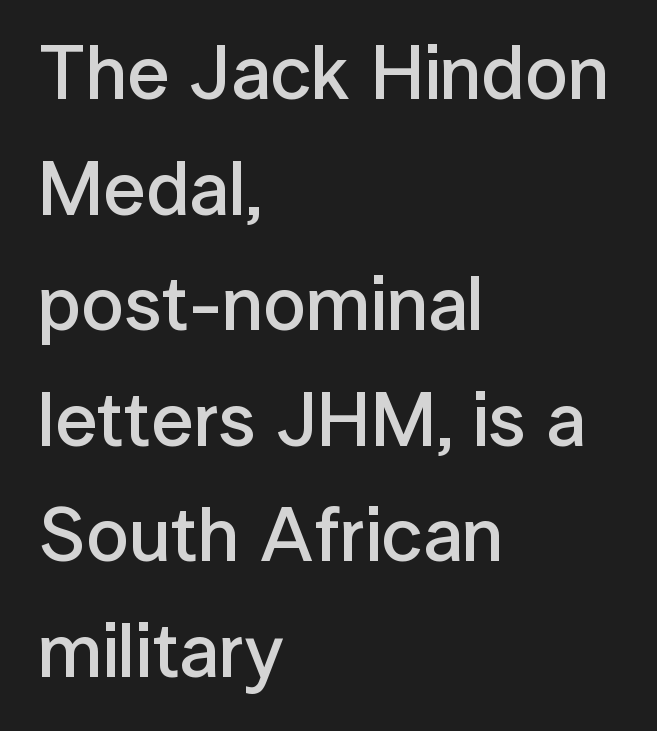
The image shows 76 px semibold sans-serif type, upright; set left-aligned, normal line spacing (1.52x), normal letter spacing, not underlined; low stroke contrast and a medium x-height.
